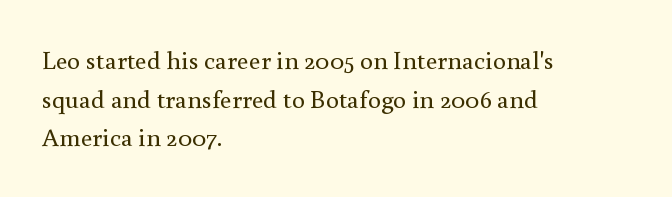
Q: Is the text bold? A: No.
Q: Is the text italic (slanted)? A: No, it is upright.
Q: Is the text underlined? A: No.
Q: How is the paragraph aligned? A: Left-aligned.
Q: Is the spacing between letters normal or unusually wide? A: Normal.
Q: Is the spacing between lines tight, normal or loose? A: Normal.
